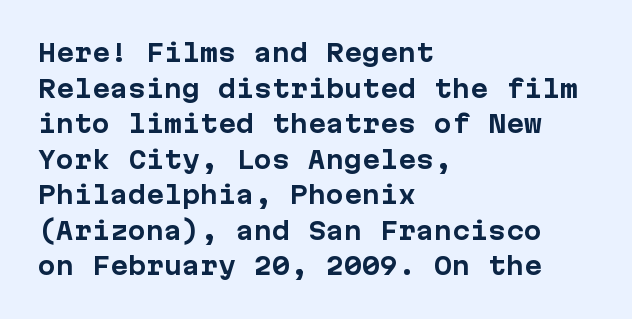
Its strokes are broad and dark, the hallmark of bold type. Short and long lines alike share a common starting point at left. Reading down the column, the eye jumps a familiar distance to each next line. Bare-footed words on every line.
